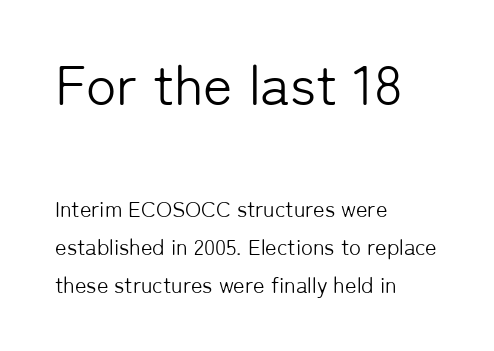
The image shows 56 px light sans-serif type, upright; set left-aligned, line spacing 1.73x, normal letter spacing, not underlined; the first (top) block is 2.55x larger; low stroke contrast and a medium x-height.
